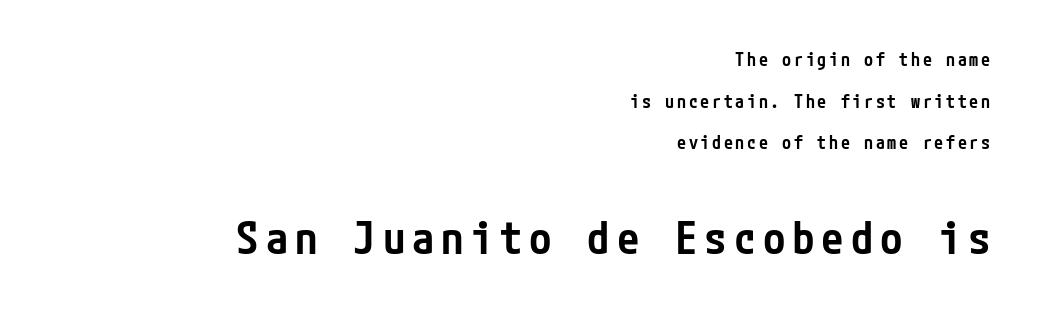
On the weight axis this lands at semibold, roughly 600. Teacher's note: observe the even right margin — that is flush-right alignment. Upright lettering throughout. Line spacing here is loose.
